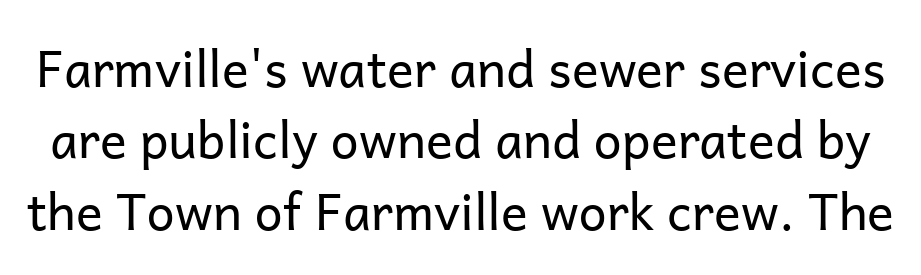
Q: Is the text bold? A: No.
Q: Is the text italic (slanted)? A: No, it is upright.
Q: Is the typeface a serif or a sans-serif typeface? A: Sans-serif.
Q: Is the text underlined? A: No.
Q: Is the spacing between letters normal or unusually wide? A: Normal.
Q: Is the spacing between lines tight, normal or loose? A: Normal.
Q: Width (condensed, normal, or wide)? A: Normal.
Q: Stroke contrast? A: Low.
Q: x-height? A: Medium.
Q: Monospaced? A: No.
